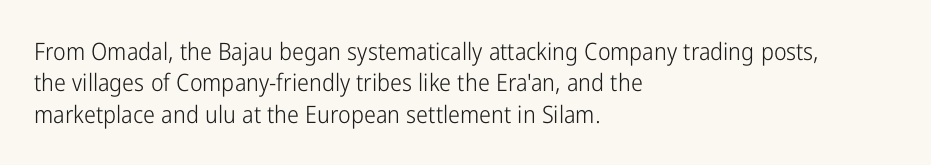
The image shows 24 px text type, upright; set left-aligned, normal line spacing (1.31x), normal letter spacing, not underlined.
